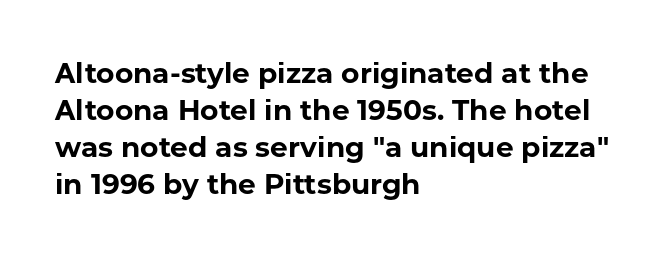
The image shows 28 px bold sans-serif type, upright; set left-aligned, normal line spacing (1.32x), normal letter spacing, not underlined; low stroke contrast and a medium x-height.
